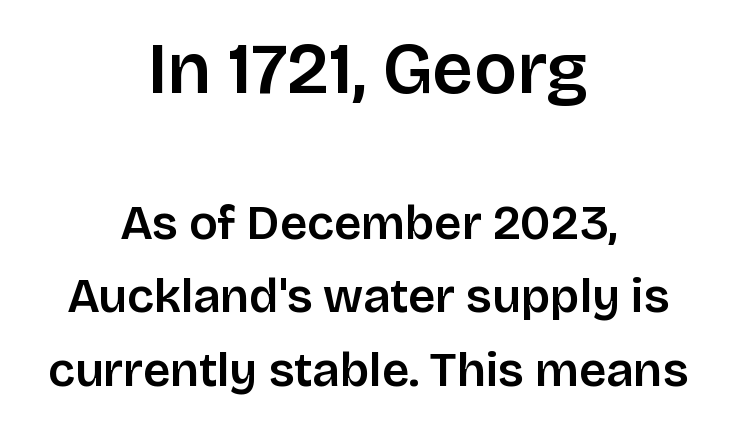
{"serif": "no", "italic": "no", "bold": "semi", "weight": "semibold", "width": "normal", "stroke_contrast": "low", "x_height": "large", "monospaced": "no", "underline": "no", "align": "center", "line_spacing": "normal", "line_spacing_ratio": 1.53, "letter_spacing": "normal", "letter_spacing_em": 0.0, "larger_block": "first", "size_ratio": 1.5, "glyph_px": 72}
